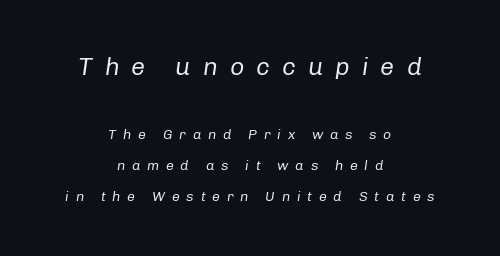
{"italic": "yes", "lean": "right", "slant_degrees": 8, "bold": "no", "underline": "no", "align": "center", "line_spacing": "loose", "line_spacing_ratio": 2.18, "letter_spacing": "wide", "letter_spacing_em": 0.48, "larger_block": "first", "size_ratio": 1.79, "glyph_px": 25}
